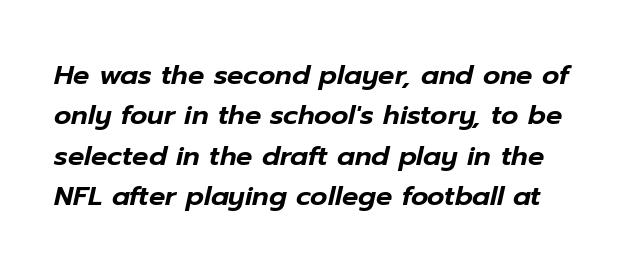
Q: Is the text italic (slanted)? A: Yes, it leans right by about 12 degrees.
Q: Is the text underlined? A: No.
Q: Is the spacing between letters normal or unusually wide? A: Normal.
Q: Is the spacing between lines tight, normal or loose? A: Normal.
